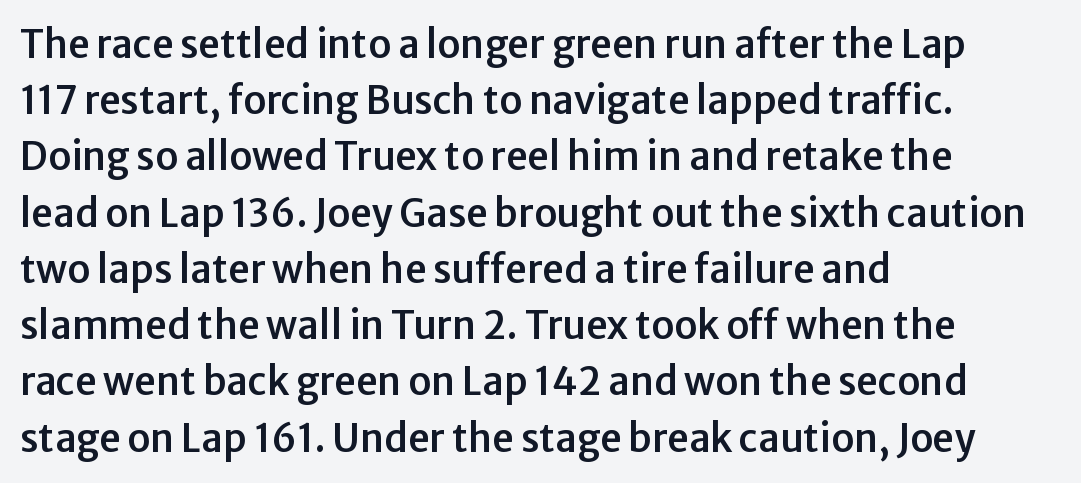
The image shows 38 px sans-serif type, upright; set left-aligned, normal line spacing (1.48x), normal letter spacing, not underlined; low stroke contrast and a medium x-height.
